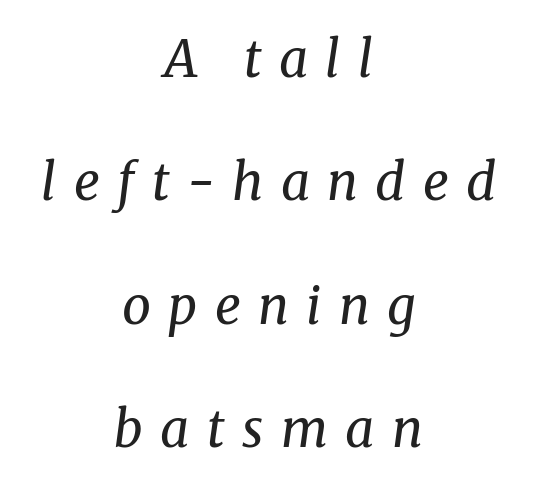
Q: Is the text bold? A: No.
Q: Is the text italic (slanted)? A: Yes, it leans right by about 8 degrees.
Q: Is the typeface a serif or a sans-serif typeface? A: Serif.
Q: Is the text underlined? A: No.
Q: How is the paragraph aligned? A: Centered.
Q: Is the spacing between letters normal or unusually wide? A: Unusually wide.
Q: Is the spacing between lines tight, normal or loose? A: Loose.
Q: Width (condensed, normal, or wide)? A: Normal.
Q: Stroke contrast? A: Medium.
Q: x-height? A: Medium.
Q: Monospaced? A: No.
